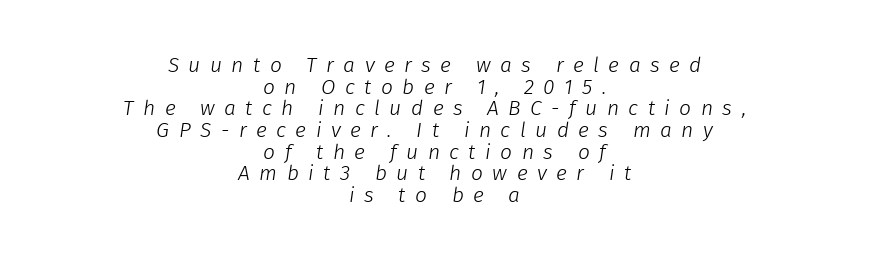
The image shows 21 px text type, italic (leaning right); set centered, tight line spacing (1.03x), unusually wide letter spacing (+0.45 em), not underlined.
